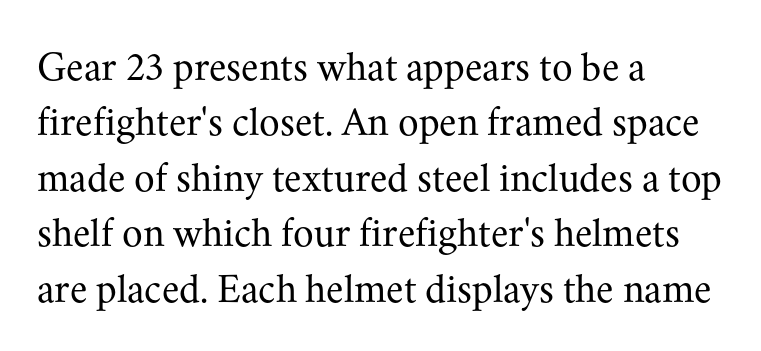
Normally led — the rows are evenly, conventionally spaced. The characters display serif detailing at their extremities. This sample has the flowing, uneven cadence of proportional lettering. Underlining? Definitely not there.
